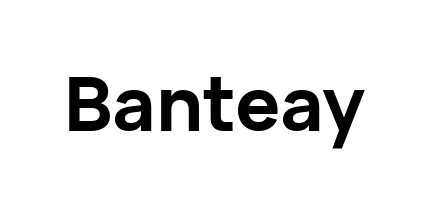
{"serif": "no", "italic": "no", "bold": "yes", "weight": "bold", "width": "normal", "stroke_contrast": "low", "x_height": "medium", "monospaced": "no", "underline": "no", "letter_spacing": "normal", "letter_spacing_em": 0.0, "glyph_px": 75}
